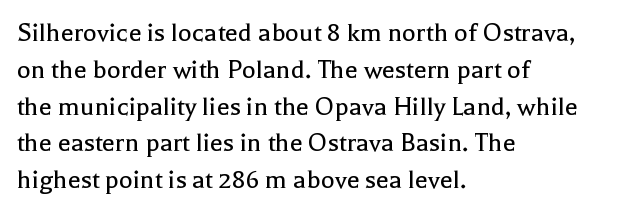
Q: Is the text bold? A: No.
Q: Is the text italic (slanted)? A: No, it is upright.
Q: Is the typeface a serif or a sans-serif typeface? A: Serif.
Q: Is the text underlined? A: No.
Q: How is the paragraph aligned? A: Left-aligned.
Q: Is the spacing between letters normal or unusually wide? A: Normal.
Q: Is the spacing between lines tight, normal or loose? A: Normal.
Q: Width (condensed, normal, or wide)? A: Normal.
Q: x-height? A: Medium.
Q: Monospaced? A: No.
